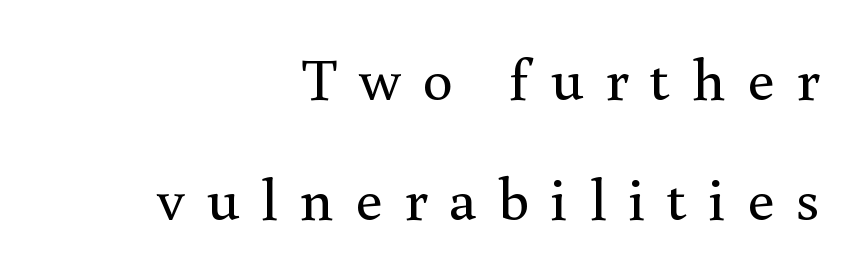
The passage shown is not underscored anywhere. Characters remain perfectly vertical along every line. Think of a printed novel: that variable character pitch is what you see here. In terms of leading, this rendering errs on the spacious side.
